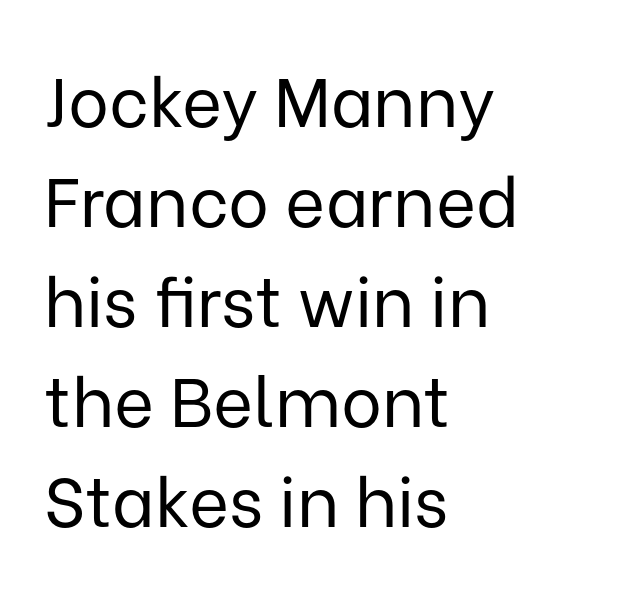
The image shows 69 px regular-weight sans-serif type, upright; set left-aligned, normal line spacing (1.45x), normal letter spacing, not underlined; low stroke contrast and a medium x-height.
